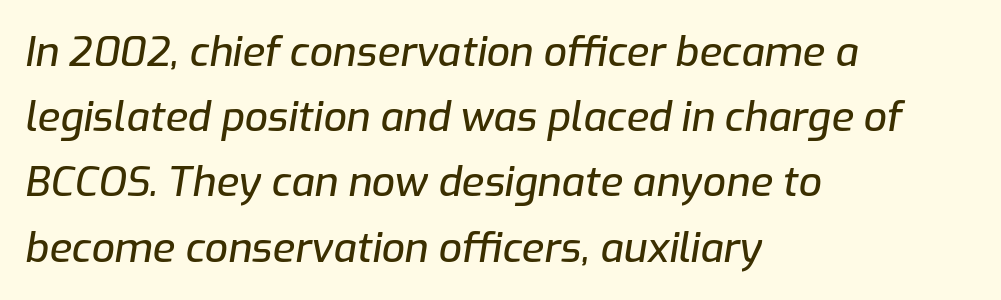
The image shows 41 px text type, italic (leaning right); set left-aligned, normal line spacing (1.59x), normal letter spacing, not underlined; low stroke contrast and a medium x-height.
